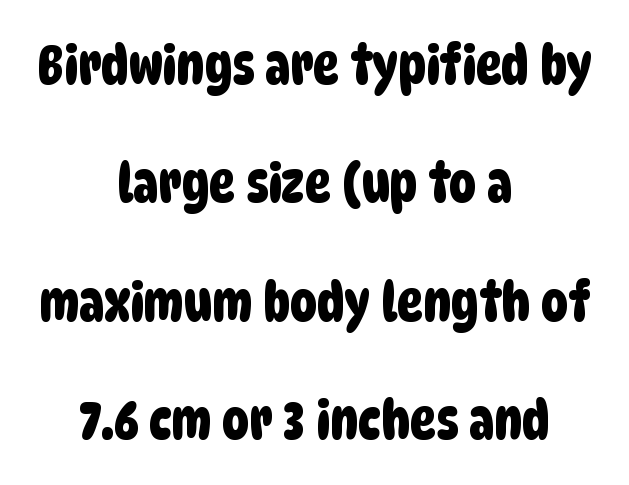
{"serif": "no", "width": "condensed", "stroke_contrast": "low", "x_height": "large", "monospaced": "no", "underline": "no", "align": "center", "line_spacing": "loose", "line_spacing_ratio": 2.19, "letter_spacing": "normal", "letter_spacing_em": 0.0, "glyph_px": 54}
